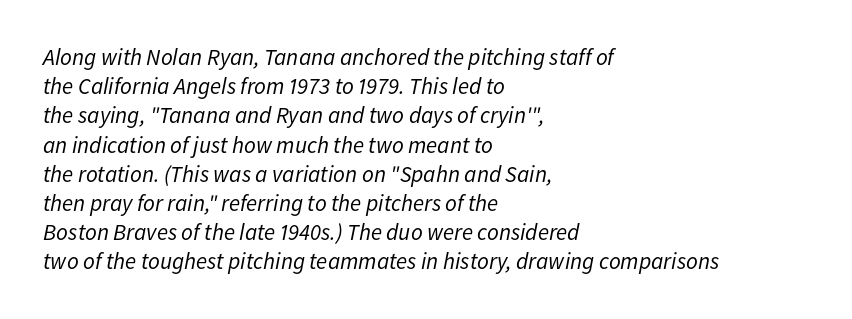
You can tell it's italic because the verticals aren't actually vertical. Glyph-to-glyph distance matches everyday printed text. The paragraph has a hard left edge and a soft right edge. The passage shown stacks its lines at a standard gap. Stems here are at most as thick as an everyday book face. A clean baseline with only descenders dipping below it.
